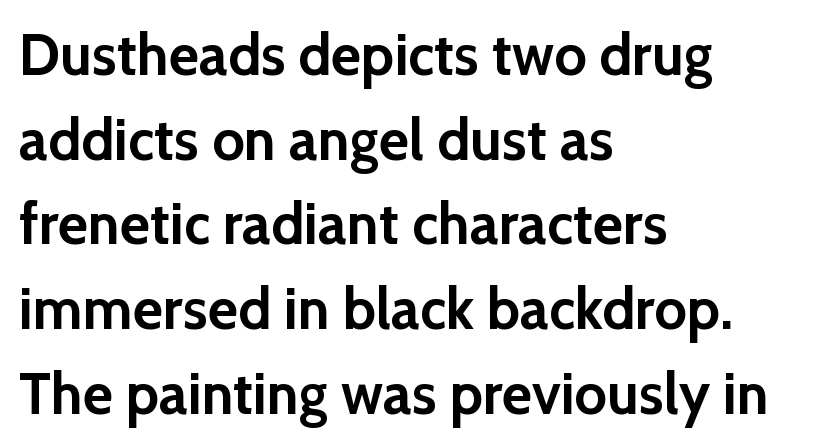
Q: Is the text bold? A: Yes.
Q: Is the text italic (slanted)? A: No, it is upright.
Q: Is the typeface a serif or a sans-serif typeface? A: Sans-serif.
Q: Is the text underlined? A: No.
Q: How is the paragraph aligned? A: Left-aligned.
Q: Is the spacing between letters normal or unusually wide? A: Normal.
Q: Is the spacing between lines tight, normal or loose? A: Normal.
Q: Width (condensed, normal, or wide)? A: Normal.
Q: x-height? A: Medium.
Q: Monospaced? A: No.
